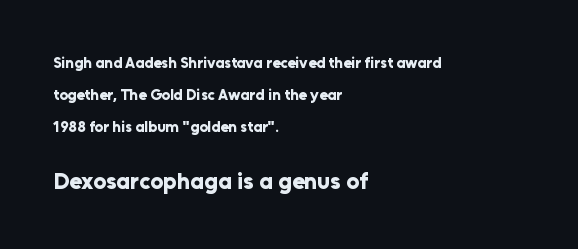
The space directly below the letters is spotless. Airy leading. Nope, not italic — everything's standing straight. Caption: upper text group reduced, lower text group enlarged. Alignment: flush left. On the weight axis this lands at bold, roughly 700.
